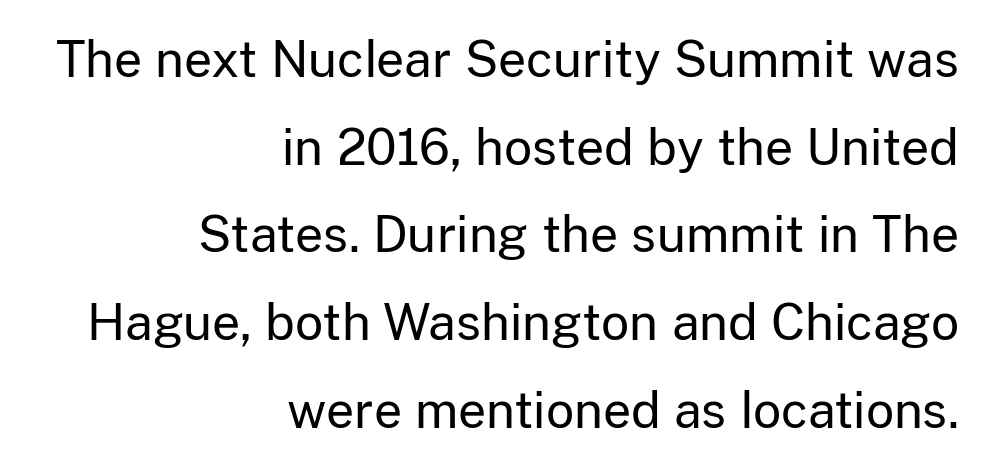
{"serif": "no", "italic": "no", "bold": "no", "weight": "regular", "width": "normal", "stroke_contrast": "low", "x_height": "medium", "monospaced": "no", "underline": "no", "align": "right", "line_spacing_ratio": 1.79, "letter_spacing": "normal", "letter_spacing_em": 0.0, "glyph_px": 49}
